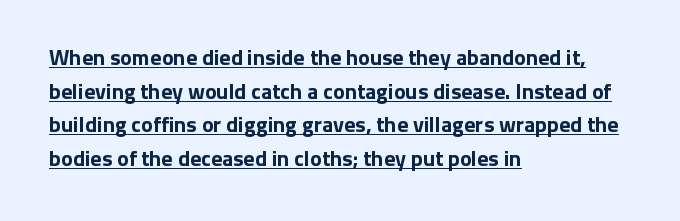
Q: Is the text bold? A: Yes.
Q: Is the text italic (slanted)? A: No, it is upright.
Q: Is the text underlined? A: Yes.
Q: How is the paragraph aligned? A: Left-aligned.
Q: Is the spacing between letters normal or unusually wide? A: Normal.
Q: Is the spacing between lines tight, normal or loose? A: Normal.
